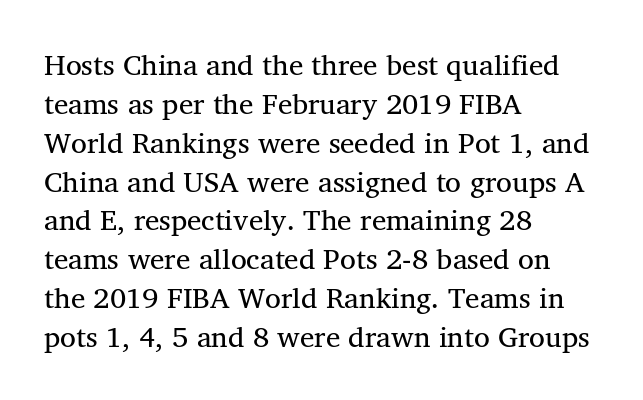
{"serif": "yes", "italic": "no", "width": "normal", "stroke_contrast": "medium", "x_height": "medium", "monospaced": "no", "underline": "no", "align": "left", "line_spacing": "normal", "line_spacing_ratio": 1.34, "letter_spacing": "normal", "letter_spacing_em": 0.0, "glyph_px": 29}
